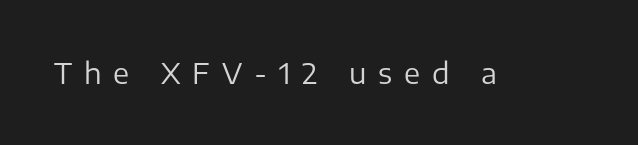
Q: Is the text bold? A: No.
Q: Is the text italic (slanted)? A: No, it is upright.
Q: Is the typeface a serif or a sans-serif typeface? A: Sans-serif.
Q: Is the text underlined? A: No.
Q: Is the spacing between letters normal or unusually wide? A: Unusually wide.
Q: Width (condensed, normal, or wide)? A: Normal.
Q: Stroke contrast? A: Low.
Q: x-height? A: Medium.
Q: Monospaced? A: No.
